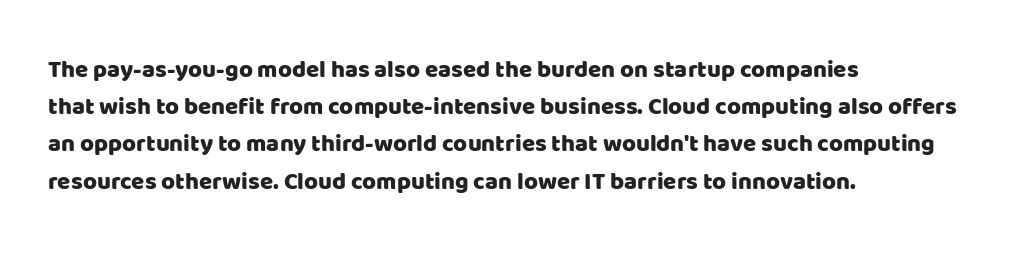
Interline gaps are of average width in this sample. The letters stand upright; this is a roman face. The face used here is rendered with its standard letterfit. Leftover space on each line is placed entirely after the last word. Beneath every word, the page is bare.
